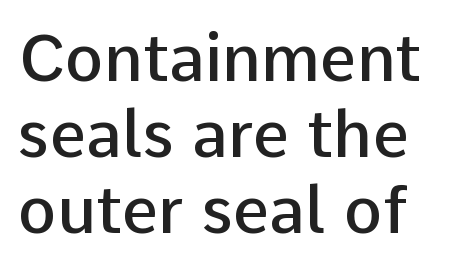
The image shows 65 px semibold sans-serif type, upright; set line spacing 1.17x, normal letter spacing, not underlined; low stroke contrast and a medium x-height.
